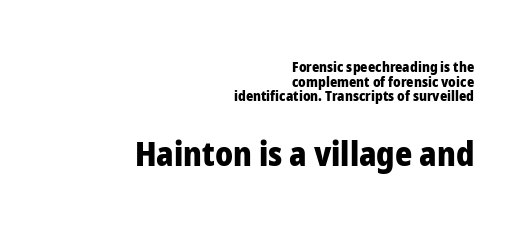
Q: Is the text bold? A: Yes.
Q: Is the text italic (slanted)? A: No, it is upright.
Q: Is the typeface a serif or a sans-serif typeface? A: Sans-serif.
Q: Is the text underlined? A: No.
Q: How is the paragraph aligned? A: Right-aligned.
Q: Is the spacing between letters normal or unusually wide? A: Normal.
Q: Is the spacing between lines tight, normal or loose? A: Tight.
Q: Which block of text is set in a larger size, the first (top) or the second (bottom)? A: The second (bottom) one.
Q: Width (condensed, normal, or wide)? A: Normal.
Q: Stroke contrast? A: Low.
Q: x-height? A: Medium.
Q: Monospaced? A: No.
